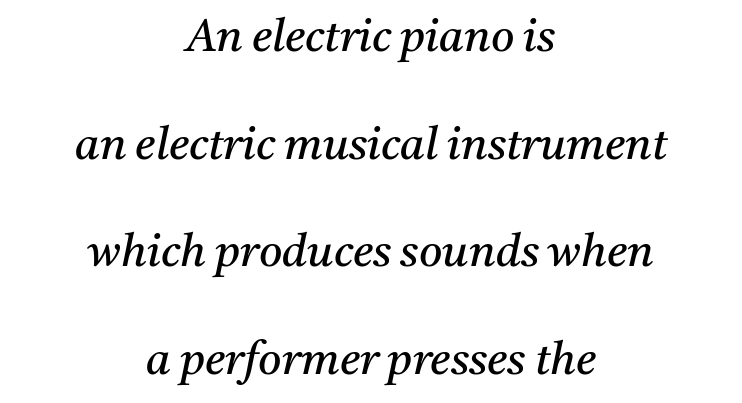
Glyph-to-glyph distance matches everyday printed text. Varying glyph widths throughout — classic text-font behaviour. Each row of text sits above clean, open space. Tall strokes in this sample are angled rather than plumb. On a weight scale, this lands at 450 or below. Serif or sans? Serif — the stroke terminals have little feet.
